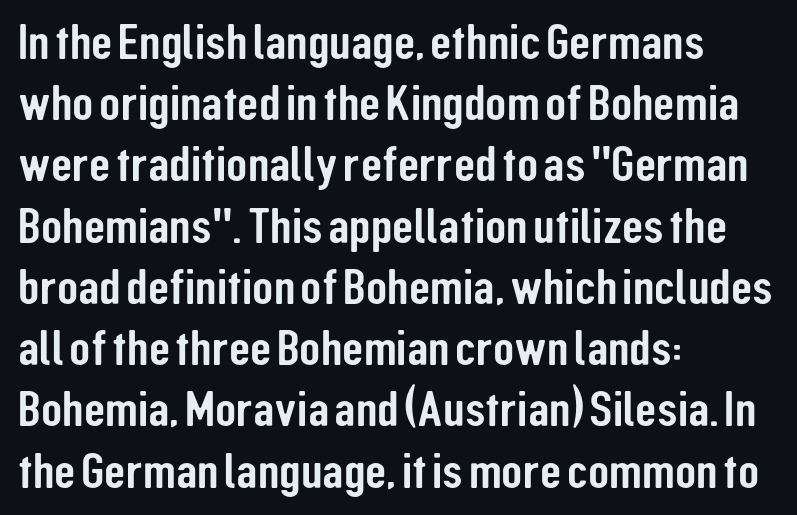
A typesetter would label this face a sans. Vertical spacing — default. The letters advance in unequal steps, a hallmark of proportional type. Between one letter and the next there's only the usual sliver of space.
